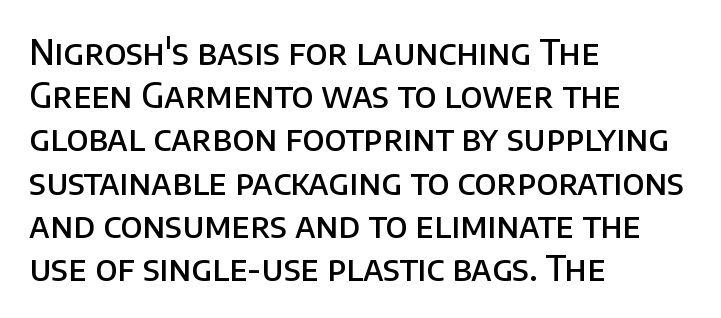
The image shows 34 px semibold sans-serif type, upright; set left-aligned, normal line spacing (1.27x), normal letter spacing, not underlined; low stroke contrast and a large x-height.
